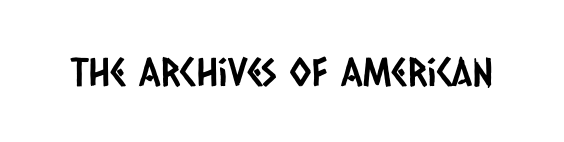
Lines of text with bare space underneath. These lines are rendered in a variable-pitch font. The tracking reads as untouched default to a designer's eye. Does the type have serifs? No, each stem ends abruptly.
